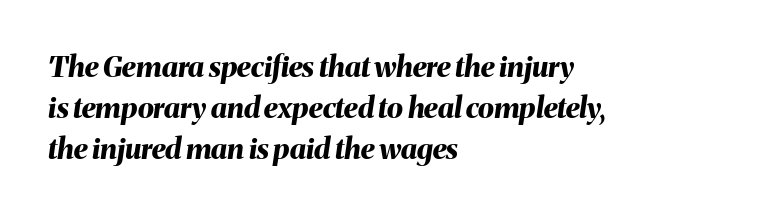
{"italic": "yes", "lean": "right", "slant_degrees": 8, "bold": "yes", "weight": "bold", "width": "normal", "stroke_contrast": "medium", "x_height": "medium", "monospaced": "no", "underline": "no", "align": "left", "line_spacing": "normal", "line_spacing_ratio": 1.41, "letter_spacing": "normal", "letter_spacing_em": 0.0, "glyph_px": 29}
